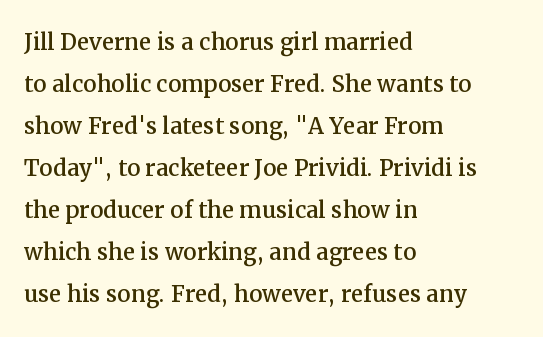
Q: Is the text italic (slanted)? A: No, it is upright.
Q: Is the typeface a serif or a sans-serif typeface? A: Serif.
Q: Is the text underlined? A: No.
Q: How is the paragraph aligned? A: Left-aligned.
Q: Is the spacing between letters normal or unusually wide? A: Normal.
Q: Is the spacing between lines tight, normal or loose? A: Normal.
Q: Width (condensed, normal, or wide)? A: Normal.
Q: Stroke contrast? A: Medium.
Q: x-height? A: Medium.
Q: Monospaced? A: No.
